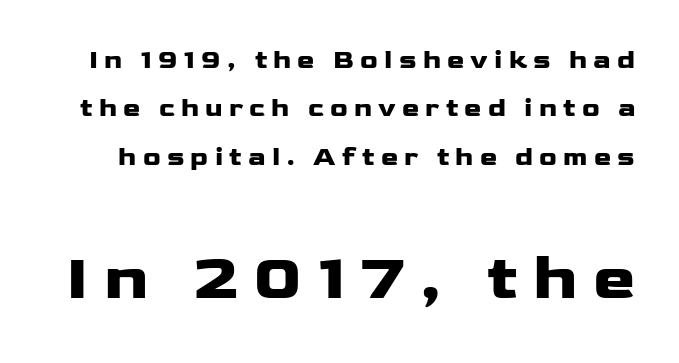
The image shows 64 px heavy, wide sans-serif type, upright; set line spacing 1.86x, unusually wide letter spacing (+0.24 em), not underlined; the second (bottom) block is 2.46x larger; low stroke contrast and a medium x-height.
